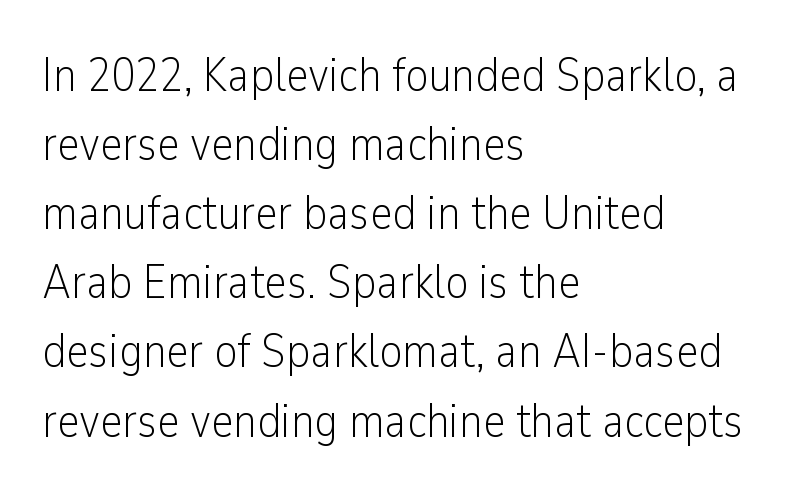
The image shows 48 px light, condensed sans-serif type, upright; set left-aligned, normal line spacing (1.44x), normal letter spacing, not underlined; low stroke contrast and a medium x-height.
